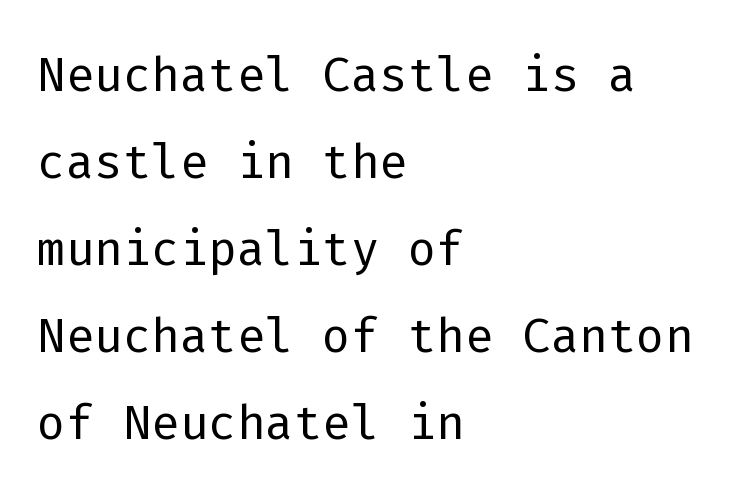
Standard letterfit; no display-style spreading of the glyphs. The baseline area is clear. You could count columns in this text — the font is strictly monospaced. The compositor pushed each line to the left boundary.
